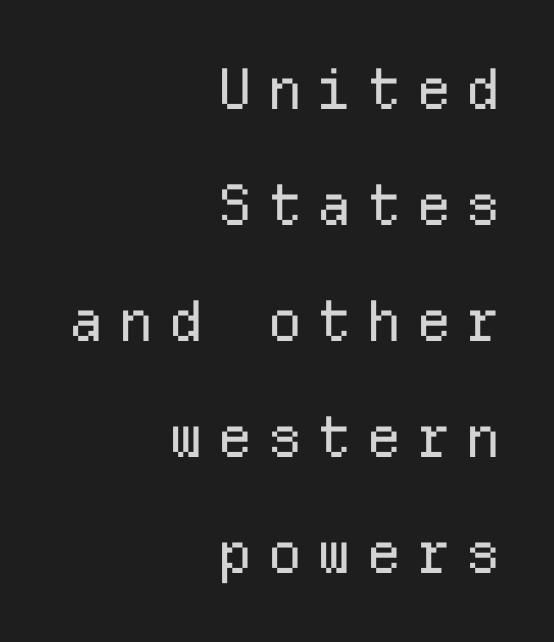
{"serif": "no", "italic": "no", "bold": "no", "weight": "regular", "width": "normal", "stroke_contrast": "low", "x_height": "medium", "monospaced": "yes", "underline": "no", "align": "right", "line_spacing": "loose", "line_spacing_ratio": 2.07, "letter_spacing": "wide", "letter_spacing_em": 0.25, "glyph_px": 56}
